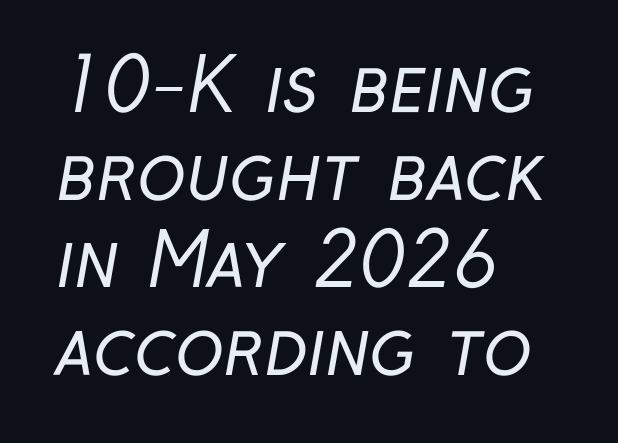
The image shows 73 px regular-weight, condensed sans-serif type; set left-aligned, line spacing 1.2x, normal letter spacing, not underlined; low stroke contrast and a medium x-height.
